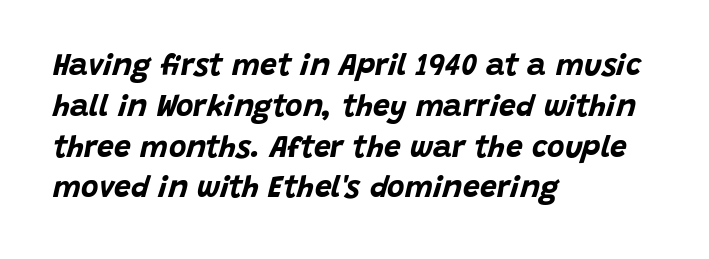
The image shows 30 px bold type, italic (leaning right); set left-aligned, normal line spacing (1.36x), normal letter spacing, not underlined; low stroke contrast and a large x-height.
